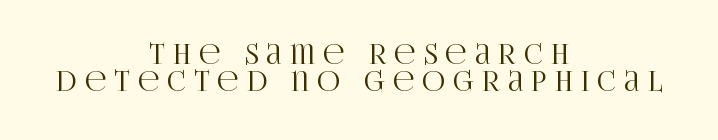
{"serif": "yes", "italic": "no", "width": "condensed", "stroke_contrast": "high", "x_height": "large", "monospaced": "no", "underline": "no", "align": "center", "line_spacing": "tight", "line_spacing_ratio": 0.96, "letter_spacing": "wide", "letter_spacing_em": 0.3, "glyph_px": 28}
